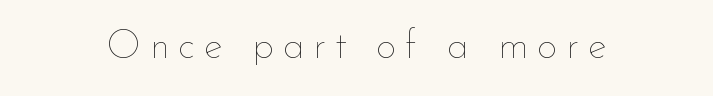
The lettering holds an erect, upright posture throughout. Inter-character spacing is expanded well beyond the font's built-in metrics. On a weight scale, this lands at 450 or below. Character widths vary here, with narrow letters taking less room than wide ones. Descenders hang freely into open space.
